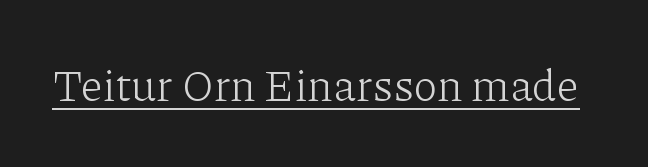
The image shows 44 px light serif type, upright; set normal letter spacing, underlined; low stroke contrast and a medium x-height.
